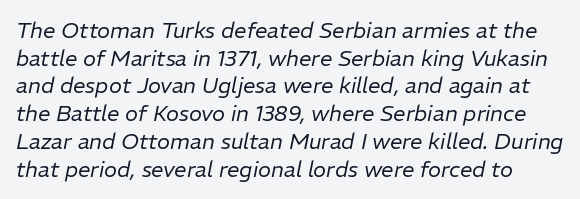
Nobody touched the tracking dial on this one. No chunkiness to these letters — they're not bold. This sample uses an oblique cut, with every glyph tilted off the vertical. Horizontal bands of white between lines are of average thickness.
